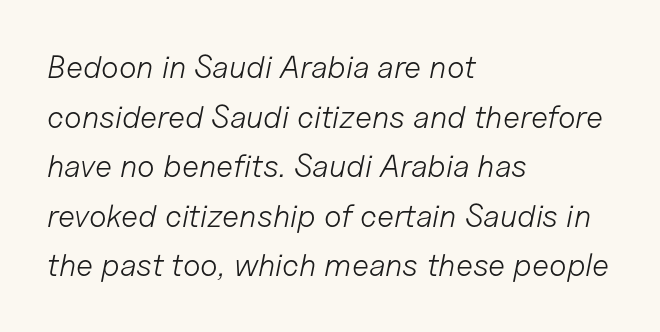
The image shows 32 px light type, italic (leaning right); set left-aligned, normal line spacing (1.55x), normal letter spacing, not underlined; low stroke contrast and a medium x-height.
